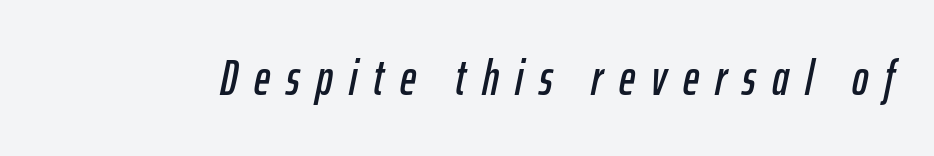
The image shows 49 px condensed type, italic (leaning right); set unusually wide letter spacing (+0.33 em), not underlined; low stroke contrast and a medium x-height.
